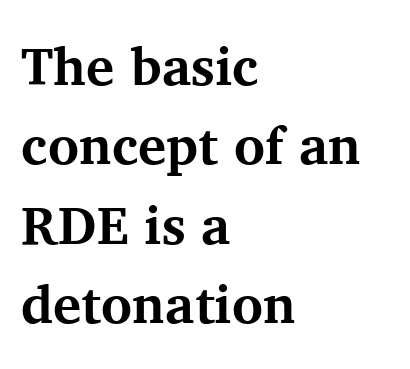
{"serif": "yes", "italic": "no", "bold": "yes", "weight": "bold", "width": "normal", "stroke_contrast": "medium", "x_height": "medium", "monospaced": "no", "underline": "no", "align": "left", "line_spacing": "normal", "line_spacing_ratio": 1.5, "letter_spacing": "normal", "letter_spacing_em": 0.0, "glyph_px": 53}
